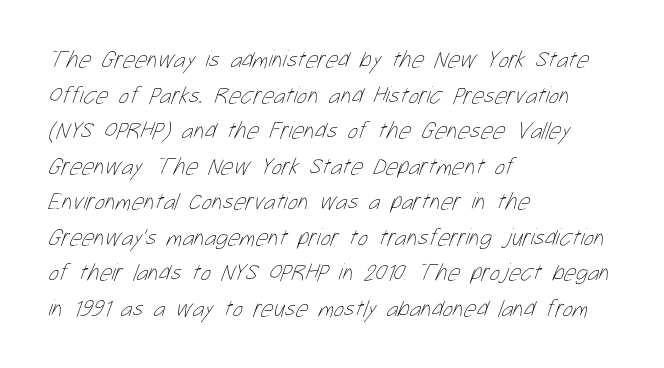
The image shows 24 px text type; set left-aligned, normal line spacing (1.48x), normal letter spacing, not underlined.
